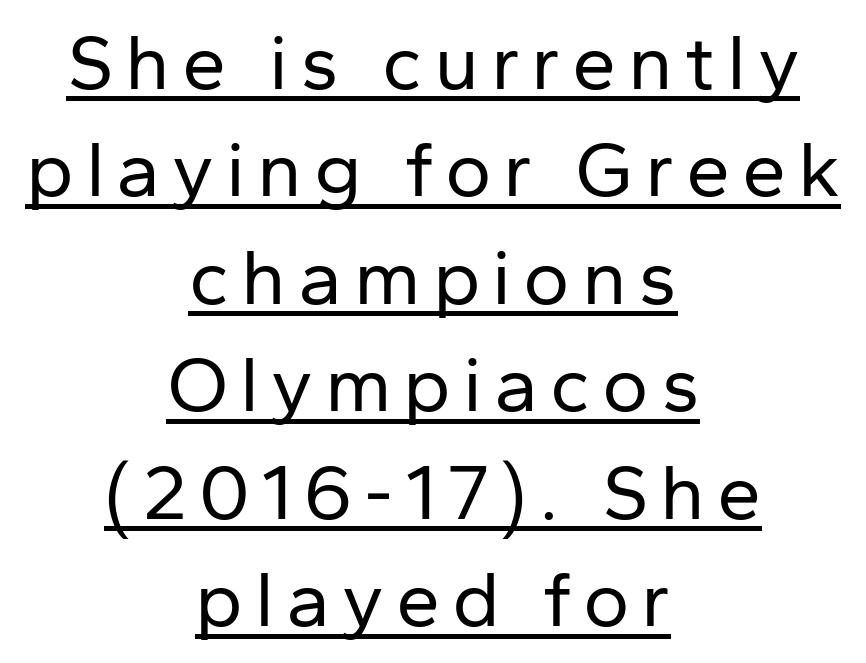
{"serif": "no", "italic": "no", "bold": "no", "weight": "regular", "width": "normal", "stroke_contrast": "low", "x_height": "medium", "monospaced": "no", "underline": "yes", "align": "center", "line_spacing": "normal", "line_spacing_ratio": 1.36, "glyph_px": 79}
